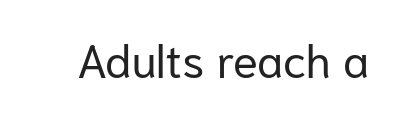
{"serif": "no", "italic": "no", "bold": "no", "weight": "regular", "width": "normal", "stroke_contrast": "low", "x_height": "medium", "monospaced": "no", "underline": "no", "letter_spacing": "normal", "letter_spacing_em": 0.0, "glyph_px": 46}
